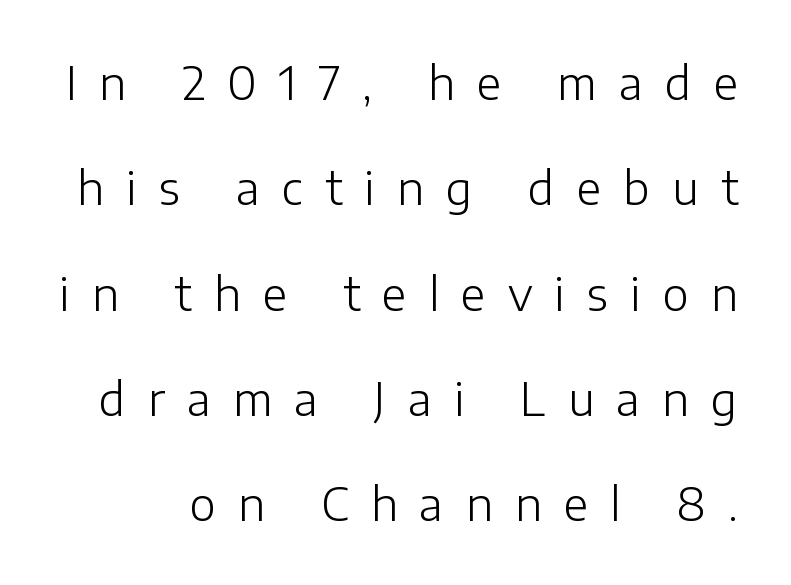
No chunkiness to these letters — they're not bold. Inter-character spacing is expanded well beyond the font's built-in metrics. A sans-serif font was chosen for this passage. Do the characters align in a grid? No, the font is proportional. In terms of leading, this rendering errs on the spacious side.
